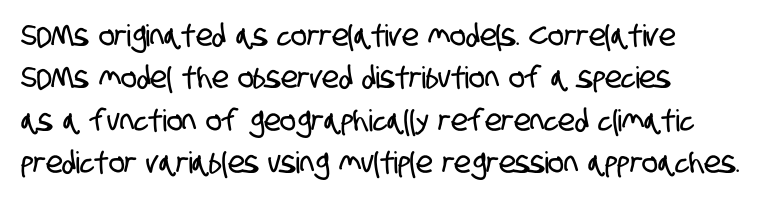
The image shows 30 px condensed sans-serif type; set left-aligned, normal line spacing (1.41x), normal letter spacing, not underlined; low stroke contrast and a large x-height.
